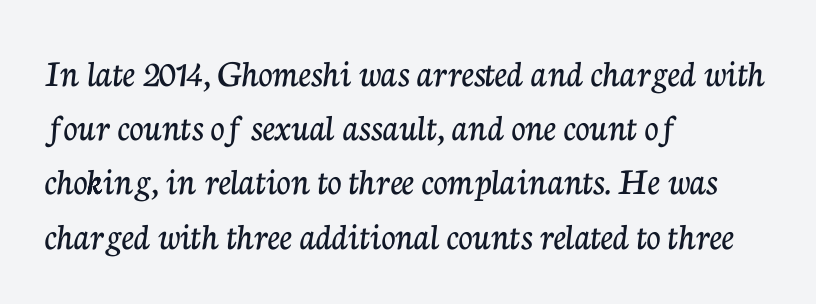
The image shows 39 px serif type; set left-aligned, normal line spacing (1.39x), normal letter spacing, not underlined; low stroke contrast and a medium x-height.
